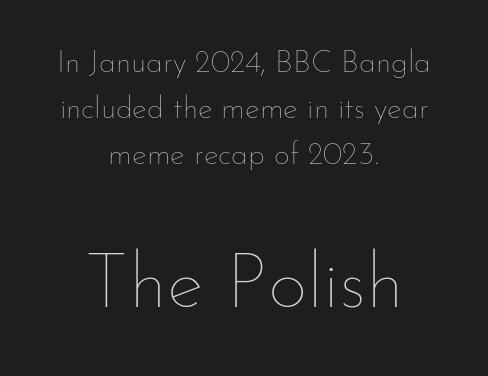
{"italic": "no", "bold": "no", "weight": "thin", "width": "normal", "stroke_contrast": "low", "x_height": "small", "monospaced": "no", "underline": "no", "align": "center", "line_spacing": "normal", "line_spacing_ratio": 1.48, "letter_spacing": "normal", "letter_spacing_em": 0.0, "larger_block": "second", "size_ratio": 2.52, "glyph_px": 78}
